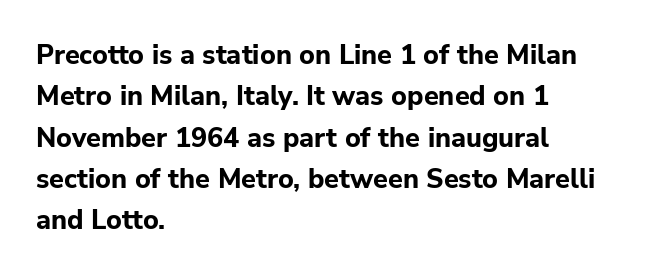
Q: Is the text bold? A: Yes.
Q: Is the text italic (slanted)? A: No, it is upright.
Q: Is the text underlined? A: No.
Q: How is the paragraph aligned? A: Left-aligned.
Q: Is the spacing between letters normal or unusually wide? A: Normal.
Q: Is the spacing between lines tight, normal or loose? A: Normal.
